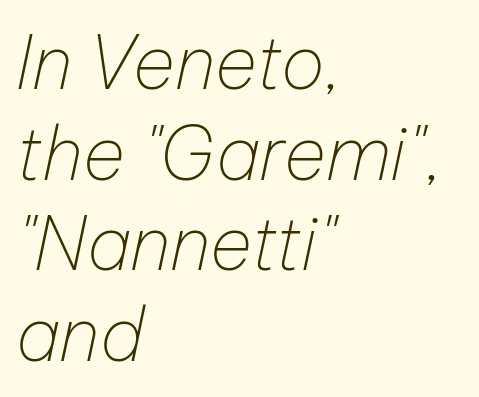
The image shows 73 px thin type, italic (leaning right); set left-aligned, line spacing 1.24x, normal letter spacing, not underlined; low stroke contrast and a medium x-height.
